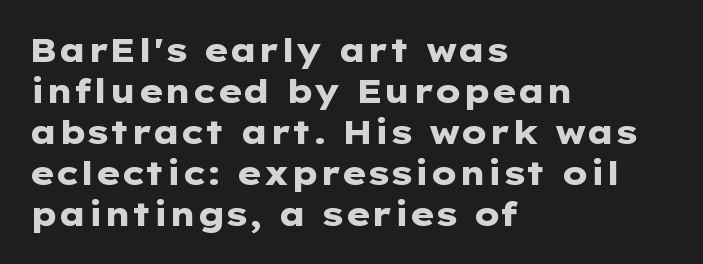
Q: Is the text bold? A: Yes.
Q: Is the text italic (slanted)? A: No, it is upright.
Q: Is the typeface a serif or a sans-serif typeface? A: Sans-serif.
Q: Is the text underlined? A: No.
Q: How is the paragraph aligned? A: Left-aligned.
Q: Is the spacing between letters normal or unusually wide? A: Normal.
Q: Width (condensed, normal, or wide)? A: Wide.
Q: Stroke contrast? A: Low.
Q: x-height? A: Medium.
Q: Monospaced? A: No.
